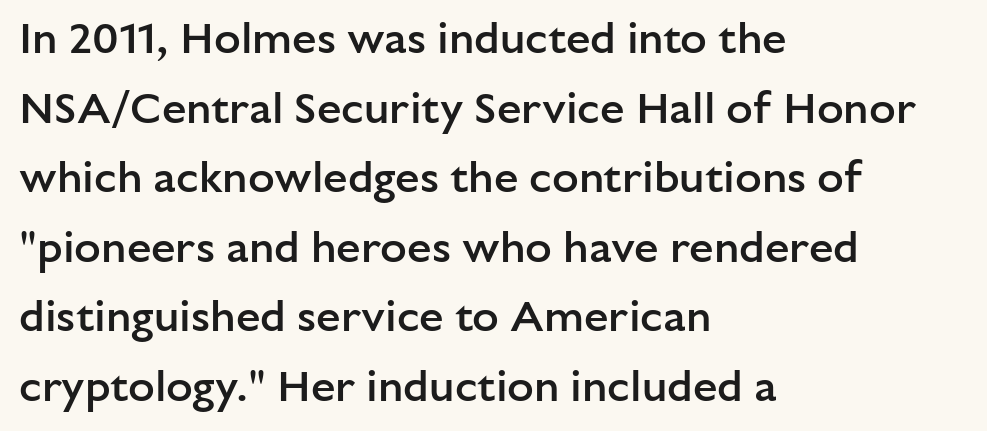
The image shows 44 px semibold sans-serif type, upright; set left-aligned, normal line spacing (1.58x), normal letter spacing, not underlined; low stroke contrast and a medium x-height.
